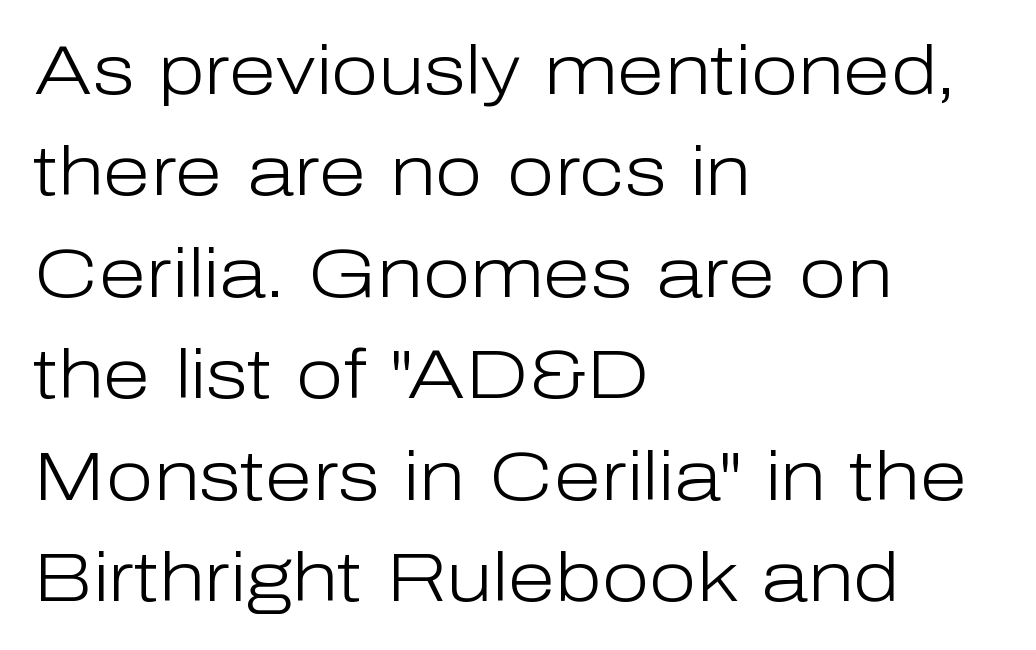
These lines sit exactly where default settings would place them. Plain, unruled lines of type. Between one letter and the next there's only the usual sliver of space. A student would call this left alignment; a typographer would say flush left, rag right. Does the lettering tilt? It doesn't — this is upright. The strokes carry an ordinary text weight at most.
